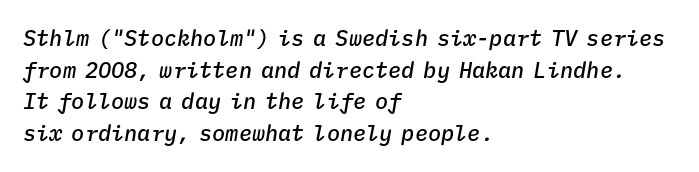
Q: Is the text bold? A: Semi-bold.
Q: Is the text italic (slanted)? A: Yes, it leans right by about 9 degrees.
Q: Is the text underlined? A: No.
Q: How is the paragraph aligned? A: Left-aligned.
Q: Is the spacing between letters normal or unusually wide? A: Normal.
Q: Is the spacing between lines tight, normal or loose? A: Normal.
